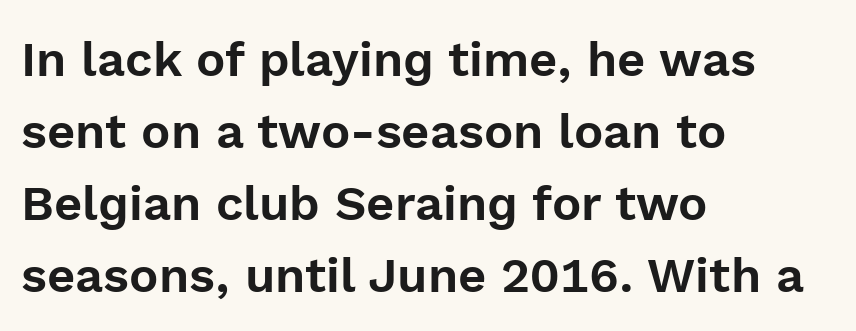
The letters advance in unequal steps, a hallmark of proportional type. In terms of posture, this sample is upright. Type style note: lacks serifs. Letter spacing: default. The paragraph has a hard left edge and a soft right edge.
